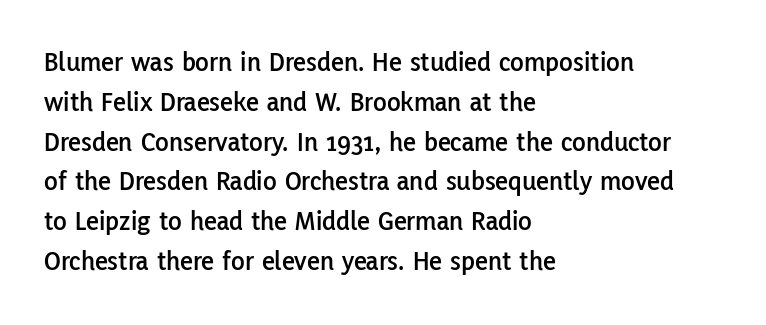
{"serif": "no", "italic": "no", "width": "normal", "stroke_contrast": "low", "x_height": "medium", "monospaced": "no", "underline": "no", "align": "left", "line_spacing": "normal", "line_spacing_ratio": 1.42, "letter_spacing": "normal", "letter_spacing_em": 0.0, "glyph_px": 28}
